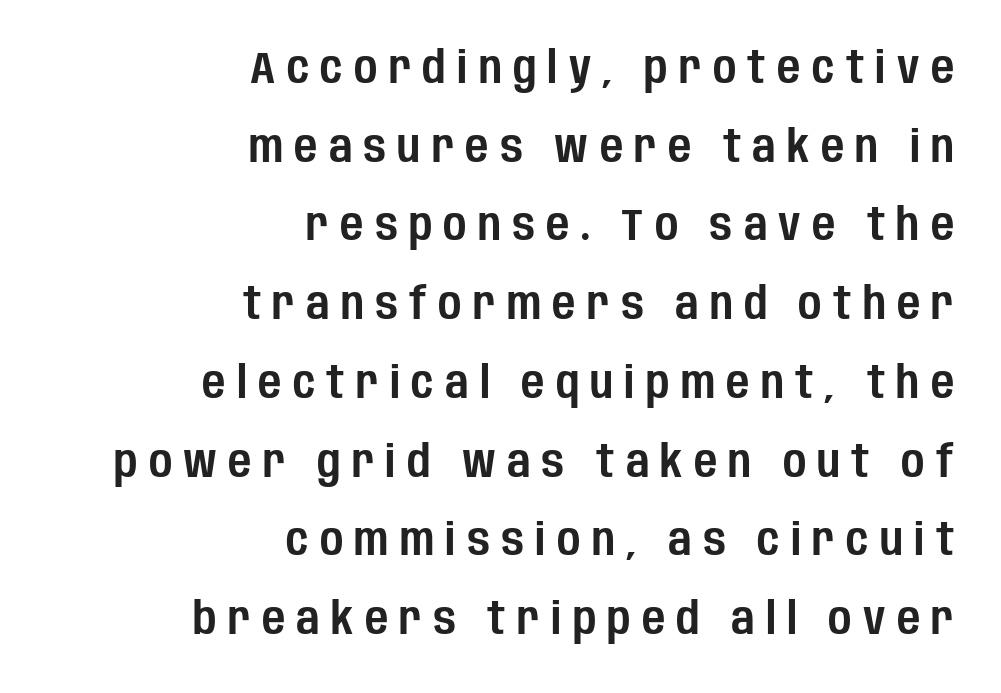
{"serif": "no", "italic": "no", "width": "condensed", "stroke_contrast": "low", "x_height": "large", "monospaced": "no", "underline": "no", "align": "right", "line_spacing_ratio": 1.75, "letter_spacing": "wide", "letter_spacing_em": 0.25, "glyph_px": 45}
